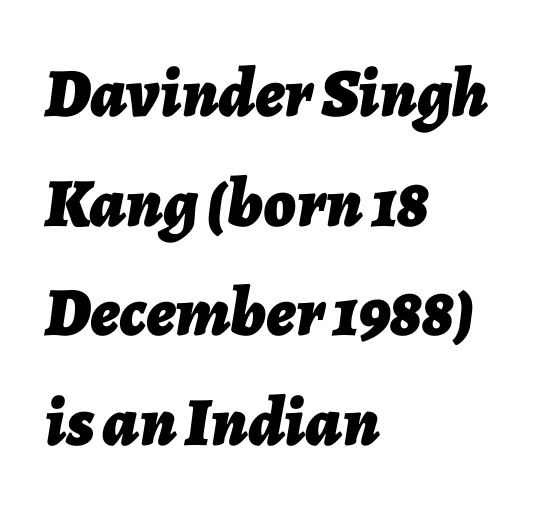
{"italic": "yes", "lean": "right", "slant_degrees": 7, "bold": "yes", "weight": "bold", "width": "normal", "stroke_contrast": "low", "x_height": "medium", "monospaced": "no", "underline": "no", "align": "left", "line_spacing": "normal", "line_spacing_ratio": 1.59, "letter_spacing": "normal", "letter_spacing_em": 0.0, "glyph_px": 69}
